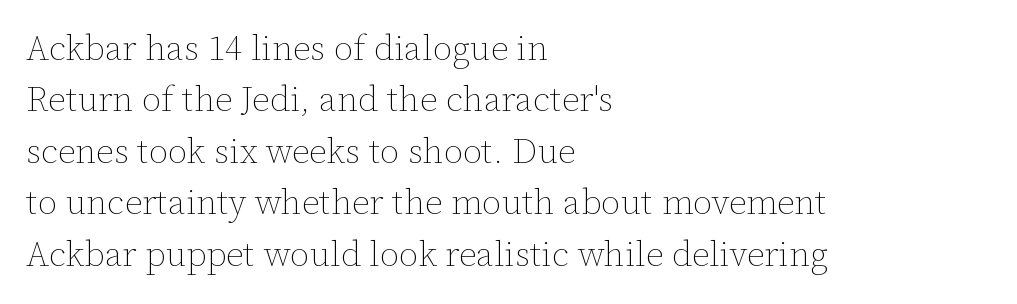
Compared with typical paragraphs, the rows here are spaced about the same. The strip under each line holds only bare page. Caption: multi-line text, flush left, ragged right. A typesetter would mark this as roman, not italic. Note the varied advance widths — an 'i' is clearly narrower than an 'm'. Observe the ordinary spacing: letters are neighbours, not strangers.
